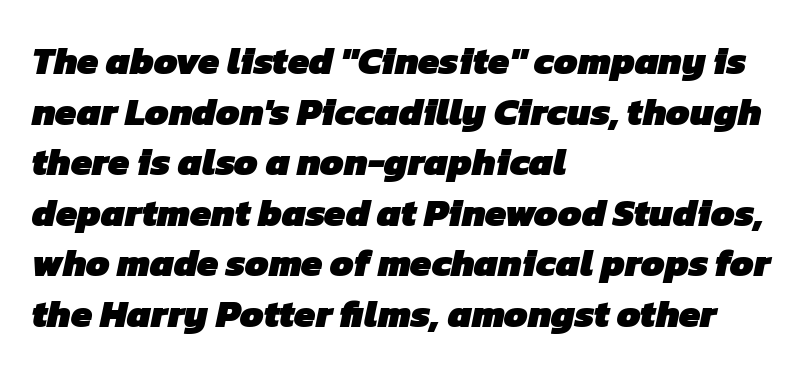
The image shows 38 px heavy sans-serif type; set left-aligned, normal line spacing (1.33x), normal letter spacing, not underlined; low stroke contrast and a medium x-height.
